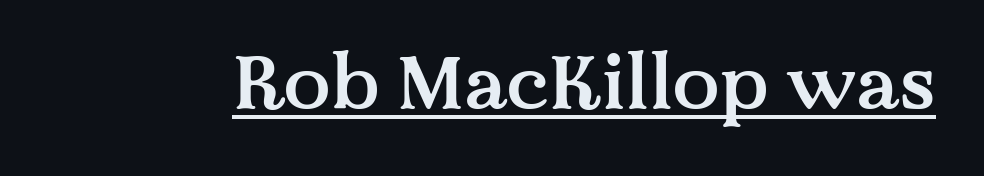
Q: Is the text bold? A: Semi-bold.
Q: Is the text italic (slanted)? A: No, it is upright.
Q: Is the typeface a serif or a sans-serif typeface? A: Serif.
Q: Is the text underlined? A: Yes.
Q: Is the spacing between letters normal or unusually wide? A: Normal.
Q: Width (condensed, normal, or wide)? A: Normal.
Q: Stroke contrast? A: Medium.
Q: x-height? A: Medium.
Q: Monospaced? A: No.
